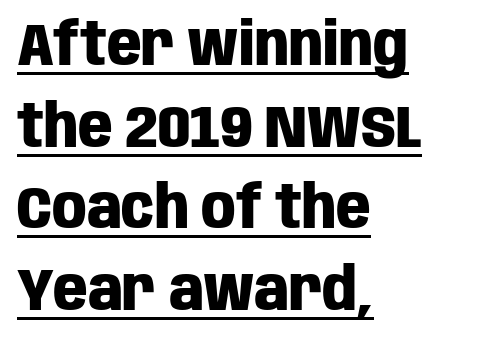
A typesetter would label this face a sans. The passage shown has conventional tracking throughout. This sample has the flowing, uneven cadence of proportional lettering. A student would call this left alignment; a typographer would say flush left, rag right.
